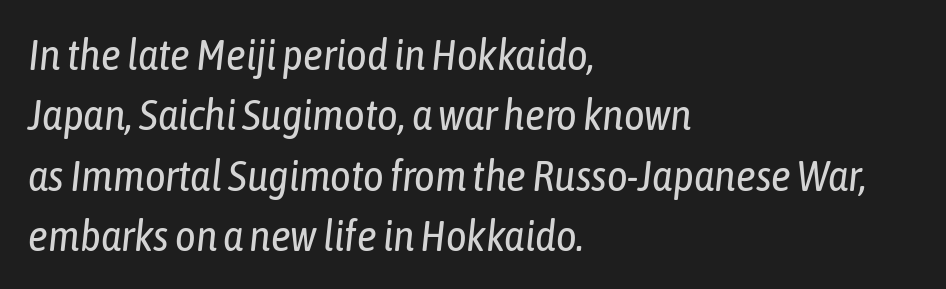
The text block is weighted toward the left margin, trailing off unevenly rightward. Rendered with sloped, italic letterforms. Bare-footed words on every line. In terms of letterspacing, this is plain default setting. Line spacing here is normal. Is this a heavy cut? Hardly; it is regular or lighter.
